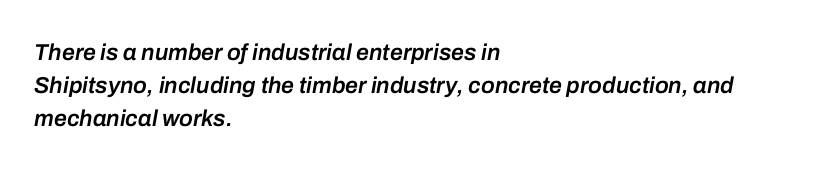
{"italic": "yes", "lean": "right", "slant_degrees": 10, "bold": "semi", "underline": "no", "align": "left", "line_spacing": "normal", "line_spacing_ratio": 1.44, "letter_spacing": "normal", "letter_spacing_em": 0.0, "glyph_px": 23}
